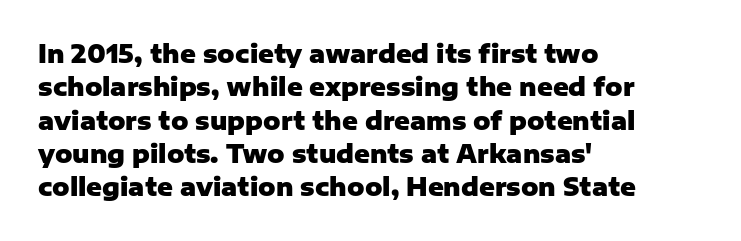
You can tell it's not italic because the verticals are truly vertical. Descender tails drop into unmarked territory. Baseline-to-baseline distance is the conventional proportion of letter height. Nobody touched the tracking dial on this one. Thick stems and heavy bowls — unmistakably bold. One-word summary of the alignment: left.
